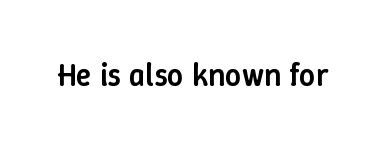
Stems and bowls a touch heavier than normal — semibold. Note the varied advance widths — an 'i' is clearly narrower than an 'm'. Characters follow at the spacing the type designer built in. Underlining? Definitely not there. The type sits square on the baseline with zero lean.
